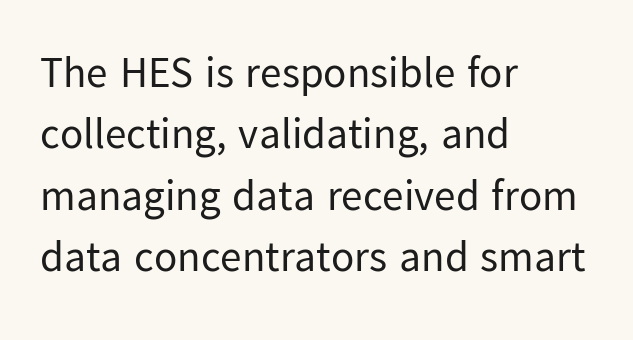
Q: Is the text bold? A: No.
Q: Is the text italic (slanted)? A: No, it is upright.
Q: Is the typeface a serif or a sans-serif typeface? A: Sans-serif.
Q: Is the text underlined? A: No.
Q: How is the paragraph aligned? A: Left-aligned.
Q: Is the spacing between letters normal or unusually wide? A: Normal.
Q: Is the spacing between lines tight, normal or loose? A: Normal.
Q: Width (condensed, normal, or wide)? A: Normal.
Q: Stroke contrast? A: Low.
Q: x-height? A: Medium.
Q: Monospaced? A: No.
